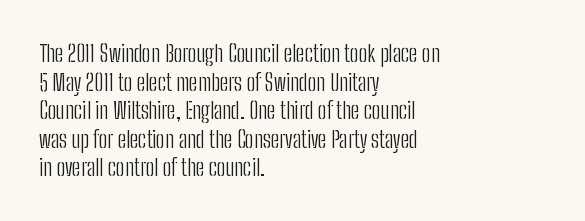
{"italic": "no", "bold": "no", "underline": "no", "align": "left", "line_spacing_ratio": 1.24, "letter_spacing": "normal", "letter_spacing_em": 0.0, "glyph_px": 23}
